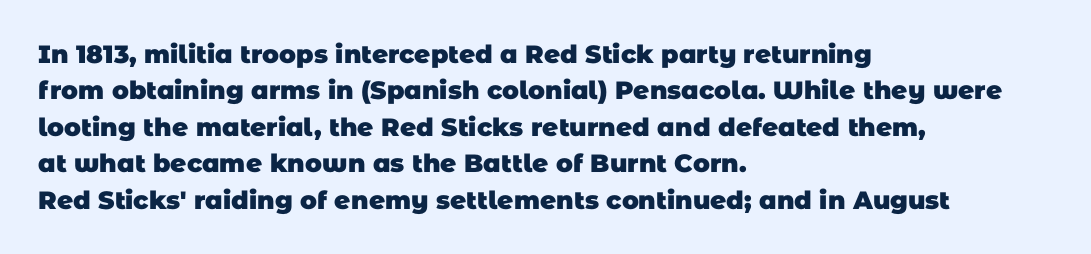
The image shows 25 px bold type; set left-aligned, normal line spacing (1.46x), normal letter spacing, not underlined.
